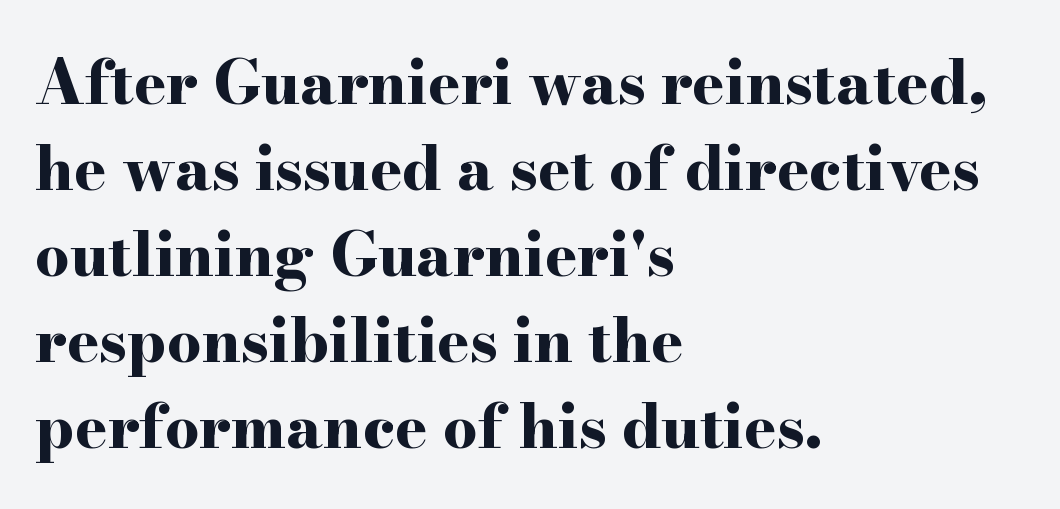
Leading matches the norm, producing a regular column. The specimen omits any rule beneath the text block's lines. The typeface chosen for these lines features serifs. Characters follow at the spacing the type designer built in. The lines are quadded left. This is heavy type, rendered in bold.
